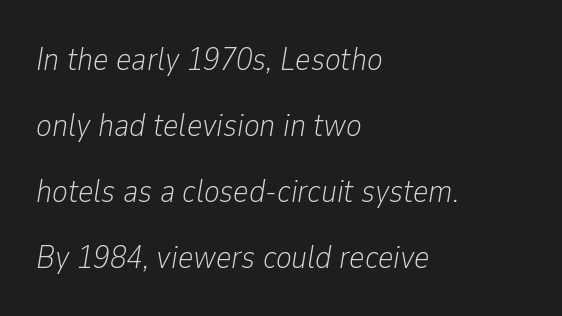
{"italic": "yes", "lean": "right", "slant_degrees": 9, "bold": "no", "weight": "light", "width": "condensed", "stroke_contrast": "low", "x_height": "medium", "monospaced": "no", "underline": "no", "align": "left", "line_spacing": "loose", "line_spacing_ratio": 2.0, "letter_spacing": "normal", "letter_spacing_em": 0.0, "glyph_px": 33}
